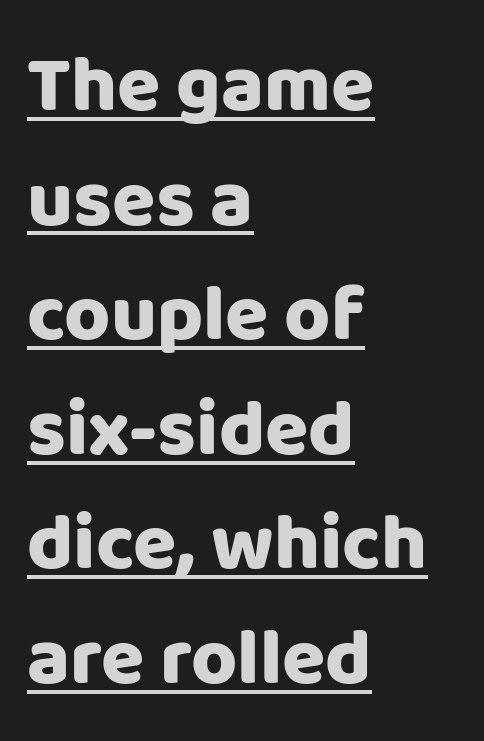
Q: Is the text italic (slanted)? A: No, it is upright.
Q: Is the typeface a serif or a sans-serif typeface? A: Sans-serif.
Q: Is the text underlined? A: Yes.
Q: How is the paragraph aligned? A: Left-aligned.
Q: Is the spacing between letters normal or unusually wide? A: Normal.
Q: Is the spacing between lines tight, normal or loose? A: Normal.
Q: Width (condensed, normal, or wide)? A: Normal.
Q: Stroke contrast? A: Low.
Q: x-height? A: Large.
Q: Monospaced? A: No.
